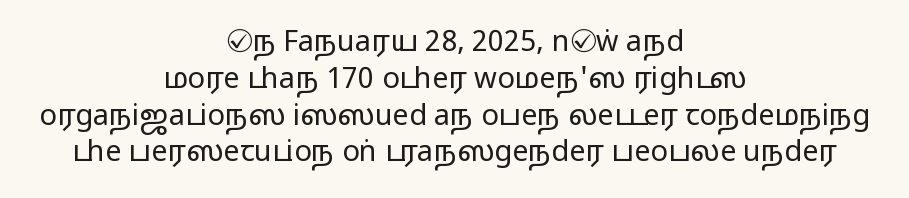
{"serif": "no", "italic": "no", "bold": "no", "weight": "regular", "width": "wide", "stroke_contrast": "low", "x_height": "medium", "monospaced": "no", "underline": "no", "align": "center", "line_spacing": "normal", "line_spacing_ratio": 1.27, "letter_spacing": "normal", "letter_spacing_em": 0.0, "glyph_px": 29}
